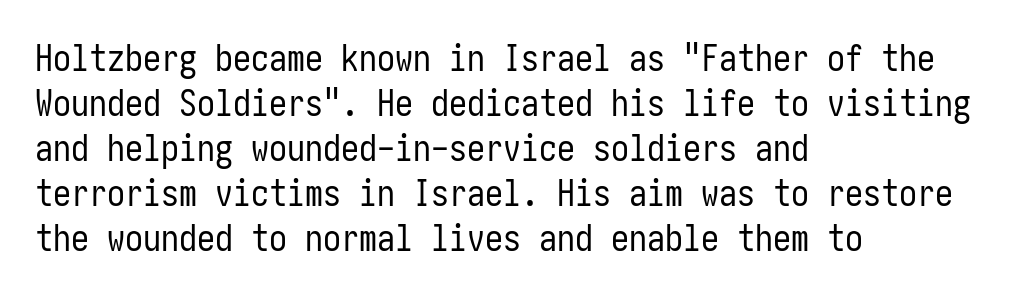
Q: Is the text bold? A: No.
Q: Is the text italic (slanted)? A: No, it is upright.
Q: Is the typeface a serif or a sans-serif typeface? A: Sans-serif.
Q: Is the text underlined? A: No.
Q: How is the paragraph aligned? A: Left-aligned.
Q: Is the spacing between letters normal or unusually wide? A: Normal.
Q: Is the spacing between lines tight, normal or loose? A: Normal.
Q: Width (condensed, normal, or wide)? A: Condensed.
Q: Stroke contrast? A: Low.
Q: x-height? A: Medium.
